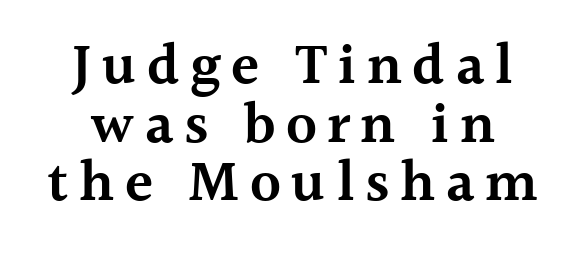
{"serif": "yes", "italic": "no", "bold": "semi", "weight": "semibold", "width": "normal", "x_height": "medium", "monospaced": "no", "underline": "no", "align": "center", "line_spacing": "tight", "line_spacing_ratio": 1.01, "glyph_px": 58}
